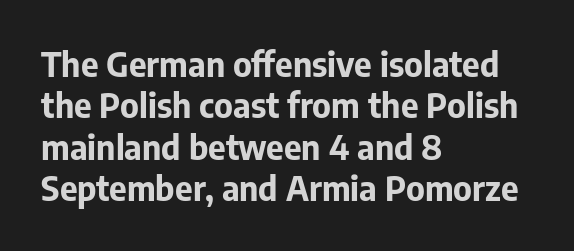
The image shows 34 px bold sans-serif type, upright; set left-aligned, line spacing 1.22x, normal letter spacing, not underlined; low stroke contrast and a medium x-height.
